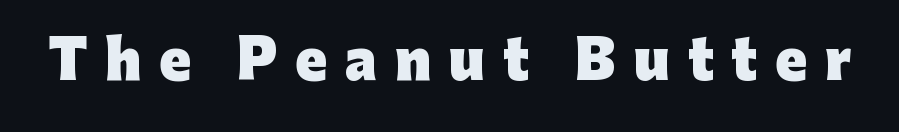
{"serif": "no", "italic": "no", "bold": "yes", "weight": "heavy", "width": "normal", "stroke_contrast": "low", "x_height": "medium", "monospaced": "no", "underline": "no", "letter_spacing": "wide", "letter_spacing_em": 0.34, "glyph_px": 52}
